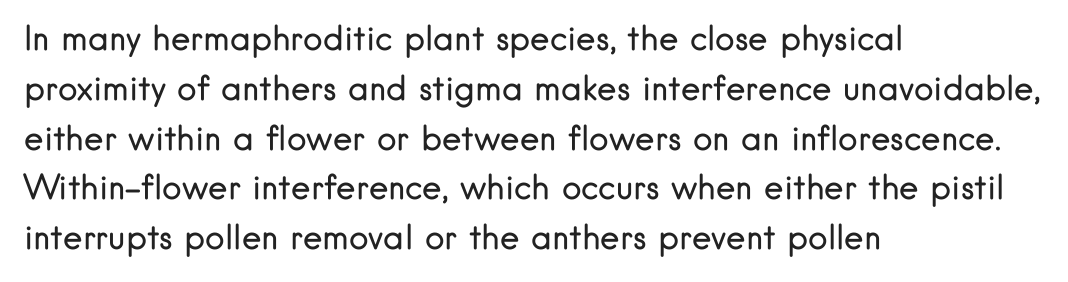
{"serif": "no", "italic": "no", "bold": "no", "weight": "regular", "width": "normal", "stroke_contrast": "low", "x_height": "small", "monospaced": "no", "underline": "no", "align": "left", "line_spacing": "normal", "line_spacing_ratio": 1.51, "letter_spacing": "normal", "letter_spacing_em": 0.0, "glyph_px": 33}
